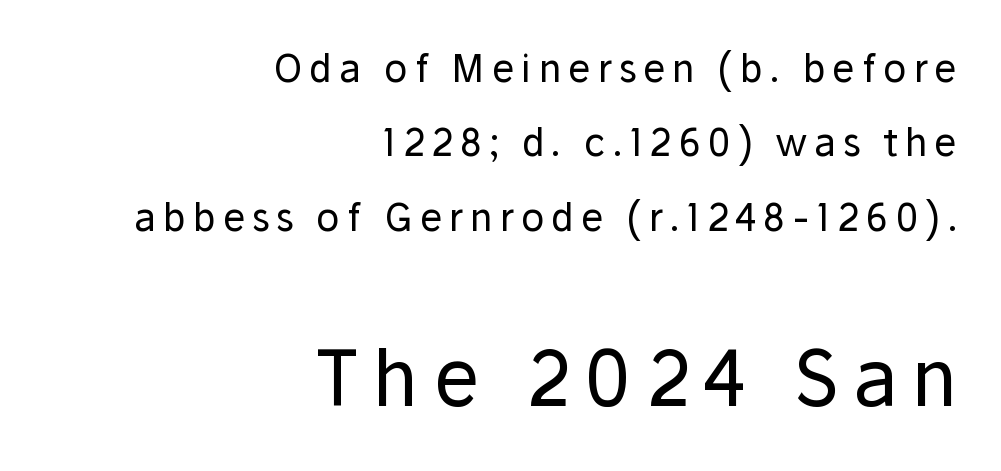
Character widths vary here, with narrow letters taking less room than wide ones. The lettering holds an erect, upright posture throughout. Decoration check: the copy has no underline. The rendering uses a large line-height, opening up the rows. Does the copy run flush right? Yes — the right margin is perfectly even. Is this a sans? Yes — the strokes have no serifs.
